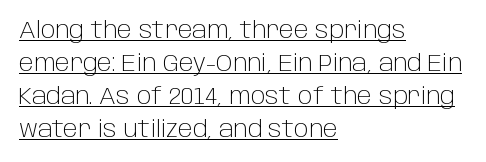
Every character sits straight up, as roman type does. Notice how descenders clear the ascenders below comfortably — that's standard leading. Inter-character spacing is left at the font's built-in metrics. Stems and bowls with no extra thickness — not bold.
